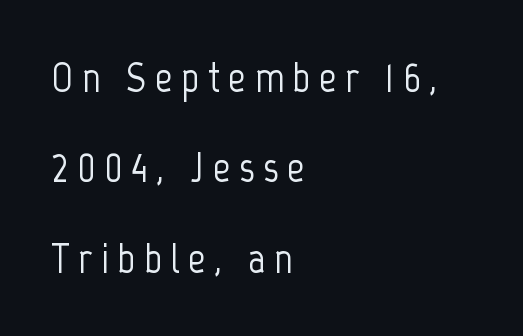
{"serif": "no", "italic": "no", "width": "condensed", "stroke_contrast": "low", "x_height": "medium", "monospaced": "no", "underline": "no", "align": "left", "line_spacing": "loose", "line_spacing_ratio": 2.1, "letter_spacing": "wide", "letter_spacing_em": 0.2, "glyph_px": 43}
